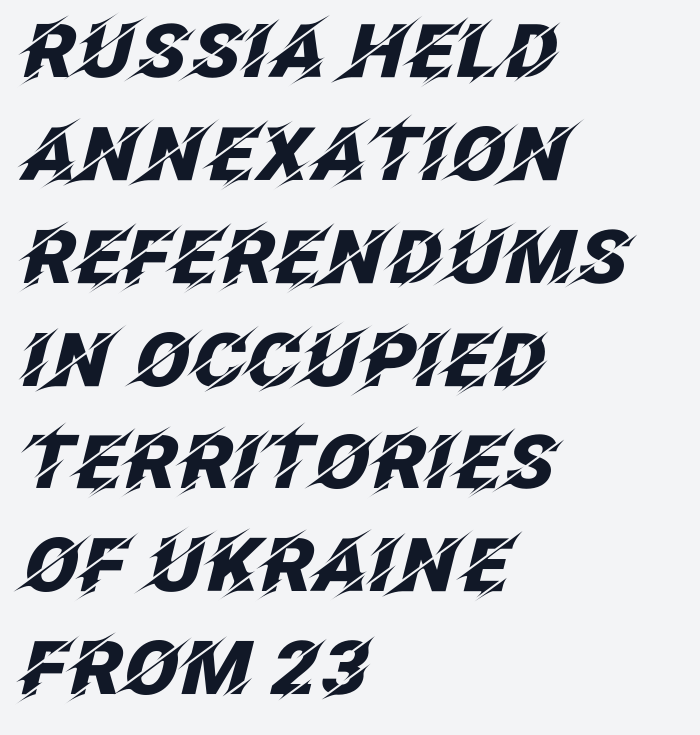
{"italic": "yes", "lean": "right", "slant_degrees": 12, "bold": "yes", "weight": "heavy", "width": "normal", "stroke_contrast": "low", "x_height": "large", "monospaced": "no", "underline": "no", "align": "left", "line_spacing": "normal", "line_spacing_ratio": 1.39, "letter_spacing": "normal", "letter_spacing_em": 0.0, "glyph_px": 74}
